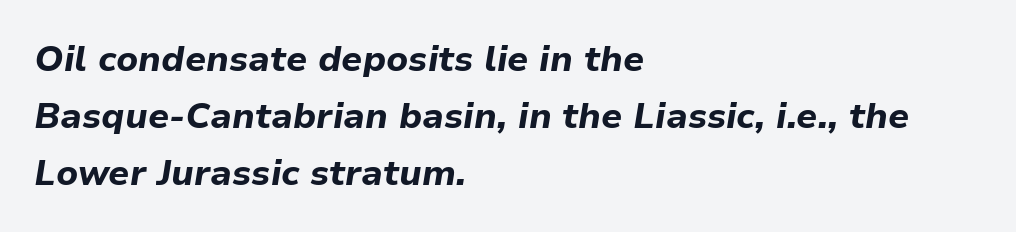
{"italic": "yes", "lean": "right", "slant_degrees": 9, "bold": "yes", "weight": "bold", "width": "normal", "stroke_contrast": "low", "x_height": "medium", "monospaced": "no", "underline": "no", "align": "left", "line_spacing": "normal", "line_spacing_ratio": 1.58, "letter_spacing": "normal", "letter_spacing_em": 0.0, "glyph_px": 36}
